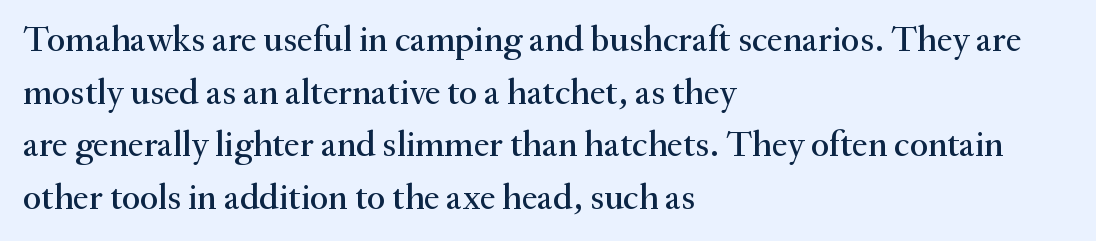
Q: Is the text italic (slanted)? A: No, it is upright.
Q: Is the typeface a serif or a sans-serif typeface? A: Serif.
Q: Is the text underlined? A: No.
Q: How is the paragraph aligned? A: Left-aligned.
Q: Is the spacing between letters normal or unusually wide? A: Normal.
Q: Is the spacing between lines tight, normal or loose? A: Normal.
Q: Width (condensed, normal, or wide)? A: Normal.
Q: Stroke contrast? A: Medium.
Q: x-height? A: Small.
Q: Monospaced? A: No.
